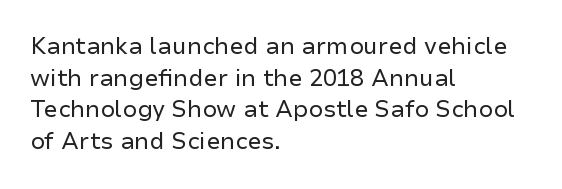
{"italic": "no", "bold": "no", "underline": "no", "align": "left", "line_spacing": "normal", "line_spacing_ratio": 1.38, "letter_spacing": "normal", "letter_spacing_em": 0.0, "glyph_px": 23}
